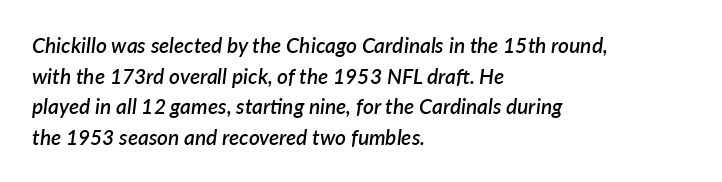
The image shows 21 px text type, italic (leaning right); set left-aligned, normal line spacing (1.46x), normal letter spacing, not underlined.
